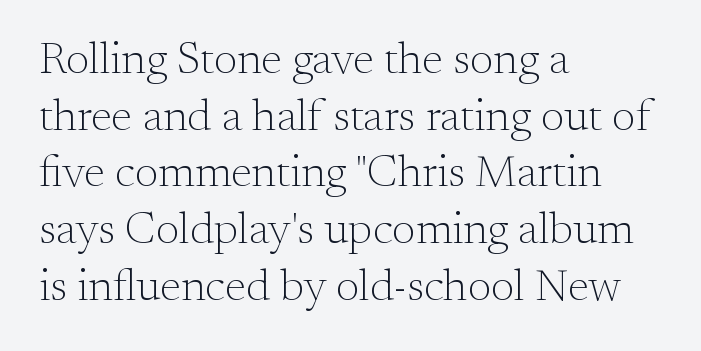
A typesetter would label this face a serif. The letters advance in unequal steps, a hallmark of proportional type. Interline gaps are of average width in this sample. A quiet, ordinary-to-light weight characterises the typeface. A typesetter would mark this as roman, not italic.
